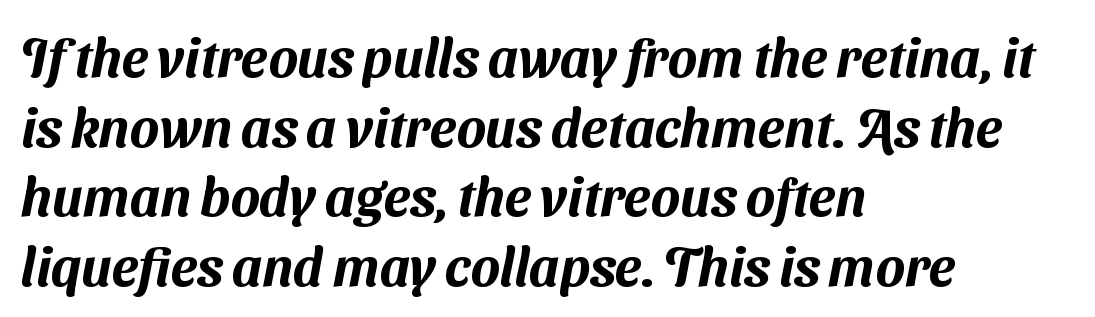
The image shows 54 px sans-serif type; set left-aligned, normal line spacing (1.29x), normal letter spacing, not underlined; medium stroke contrast and a medium x-height.
